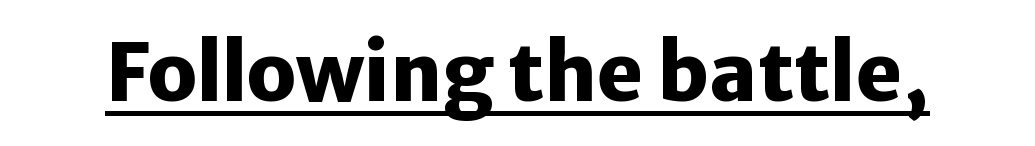
Q: Is the text bold? A: Yes.
Q: Is the text italic (slanted)? A: No, it is upright.
Q: Is the typeface a serif or a sans-serif typeface? A: Sans-serif.
Q: Is the text underlined? A: Yes.
Q: Is the spacing between letters normal or unusually wide? A: Normal.
Q: Width (condensed, normal, or wide)? A: Normal.
Q: Stroke contrast? A: Low.
Q: x-height? A: Medium.
Q: Monospaced? A: No.
